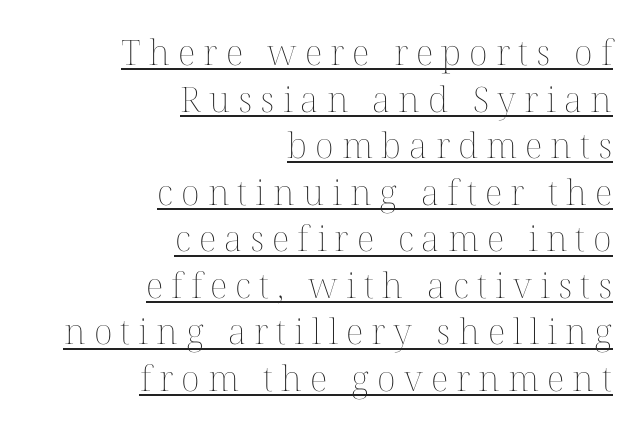
The image shows 35 px thin type, upright; set right-aligned, normal line spacing (1.33x), unusually wide letter spacing (+0.23 em), underlined; medium stroke contrast and a medium x-height.
